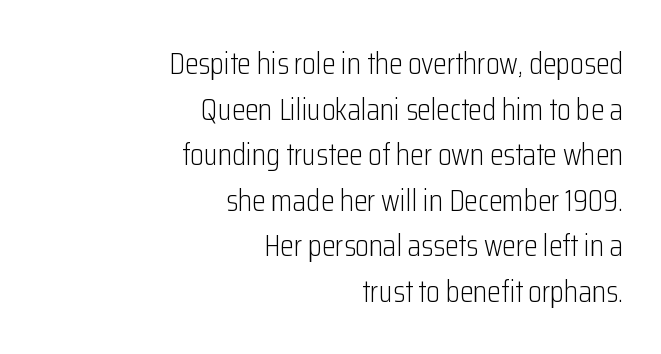
Vertical stems look standard width or narrower in stroke. Stroke terminals: plain, sans-serif. In terms of posture, this sample is upright. Descenders hang freely into open space.
